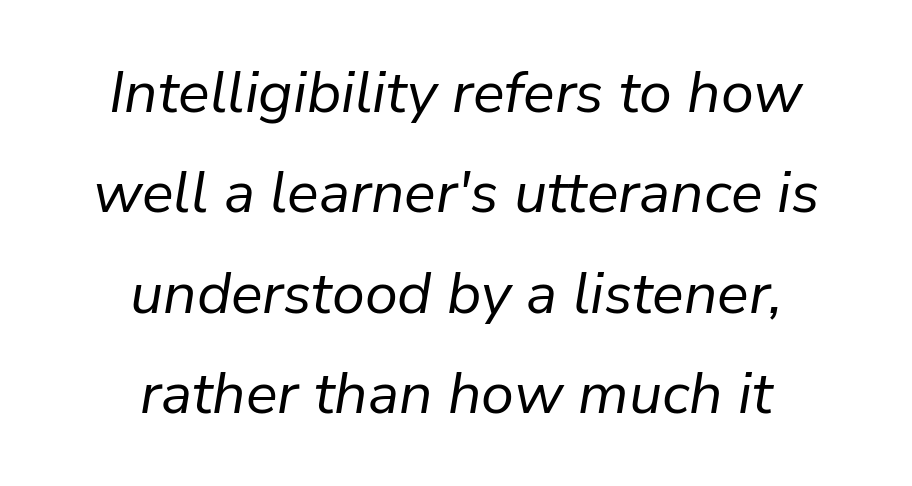
The image shows 59 px regular-weight type, italic (leaning right); set centered, normal line spacing (1.7x), normal letter spacing, not underlined; low stroke contrast and a medium x-height.
